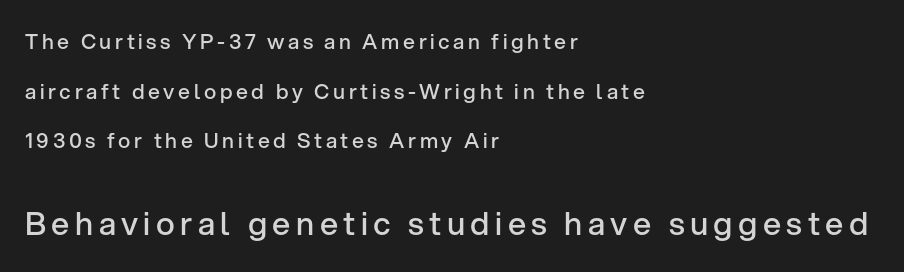
{"serif": "no", "italic": "no", "bold": "semi", "weight": "semibold", "width": "normal", "stroke_contrast": "low", "x_height": "medium", "monospaced": "no", "underline": "no", "align": "left", "line_spacing": "loose", "line_spacing_ratio": 2.36, "larger_block": "second", "size_ratio": 1.52, "glyph_px": 32}
